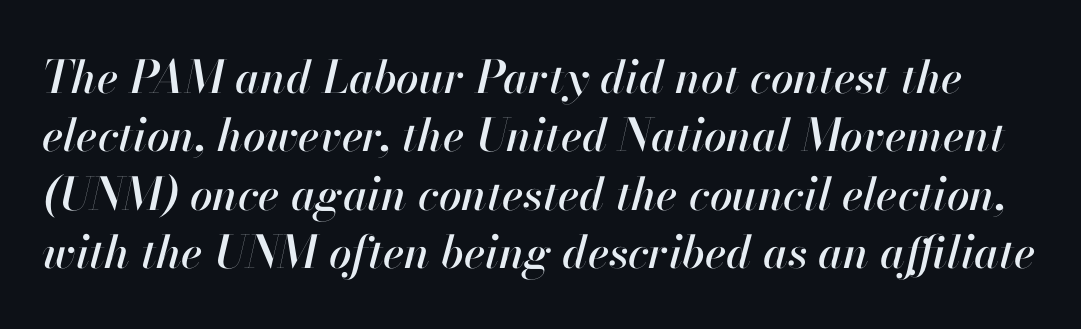
The image shows 45 px text type, italic (leaning right); set normal line spacing (1.3x), normal letter spacing, not underlined; high stroke contrast and a small x-height.
